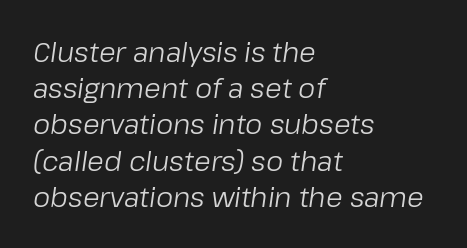
{"italic": "yes", "lean": "right", "slant_degrees": 8, "bold": "no", "underline": "no", "align": "left", "line_spacing": "normal", "line_spacing_ratio": 1.34, "letter_spacing": "normal", "letter_spacing_em": 0.0, "glyph_px": 27}
